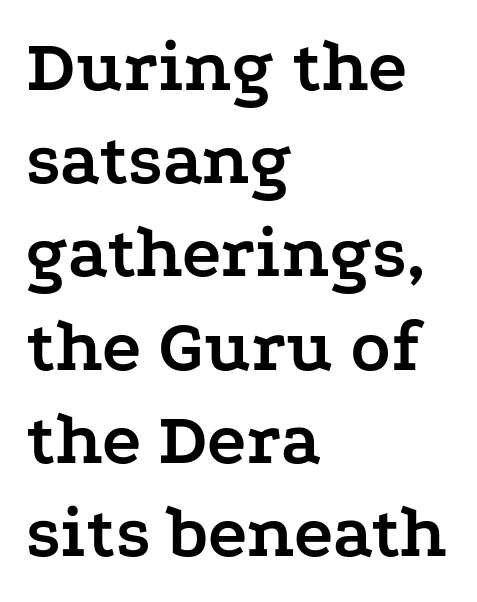
The image shows 74 px semibold, wide serif type, upright; set left-aligned, normal line spacing (1.26x), normal letter spacing, not underlined; low stroke contrast and a medium x-height.
